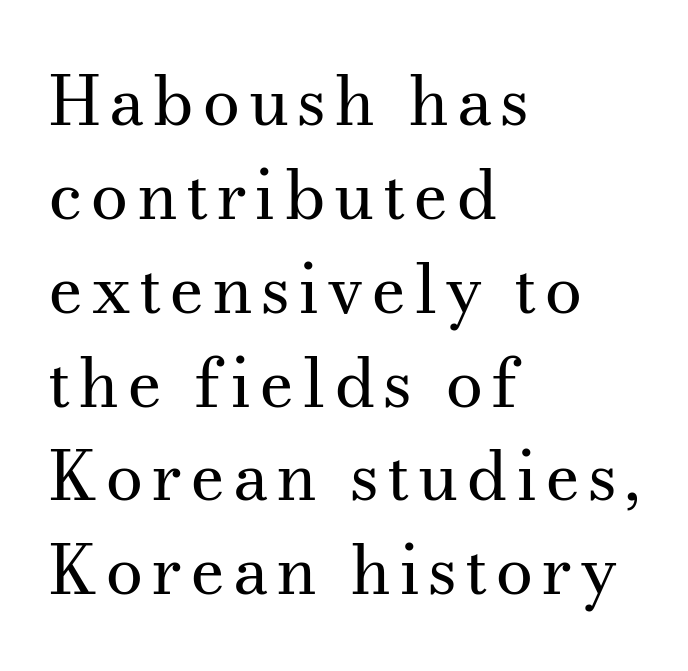
The image shows 68 px regular-weight serif type, upright; set left-aligned, normal line spacing (1.38x), not underlined; medium stroke contrast and a small x-height.
